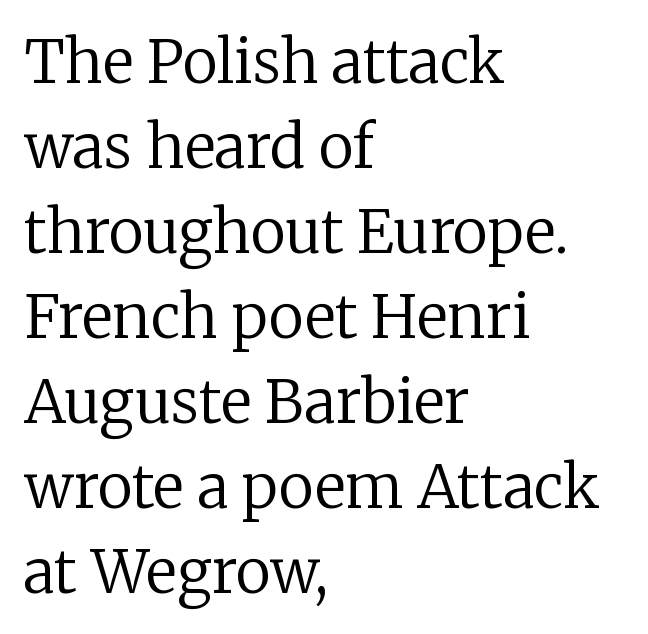
Q: Is the text bold? A: No.
Q: Is the text italic (slanted)? A: No, it is upright.
Q: Is the typeface a serif or a sans-serif typeface? A: Serif.
Q: Is the text underlined? A: No.
Q: How is the paragraph aligned? A: Left-aligned.
Q: Is the spacing between letters normal or unusually wide? A: Normal.
Q: Is the spacing between lines tight, normal or loose? A: Normal.
Q: Width (condensed, normal, or wide)? A: Normal.
Q: Stroke contrast? A: Low.
Q: x-height? A: Medium.
Q: Monospaced? A: No.
